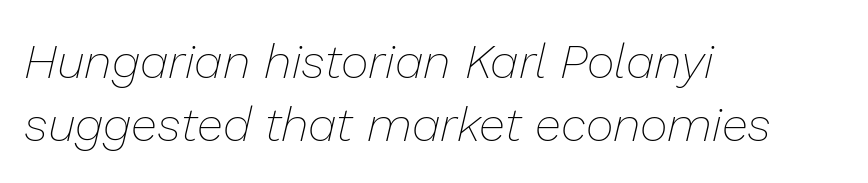
Compared with a centered layout, this one pins lines to the left instead. How are the letters spaced? Ordinarily, with no added tracking. The whole block is typeset with a tilt. This is not heavy type; no bold has been used. The line-height multiplier appears to be the usual default. Varying glyph widths throughout — classic text-font behaviour.
